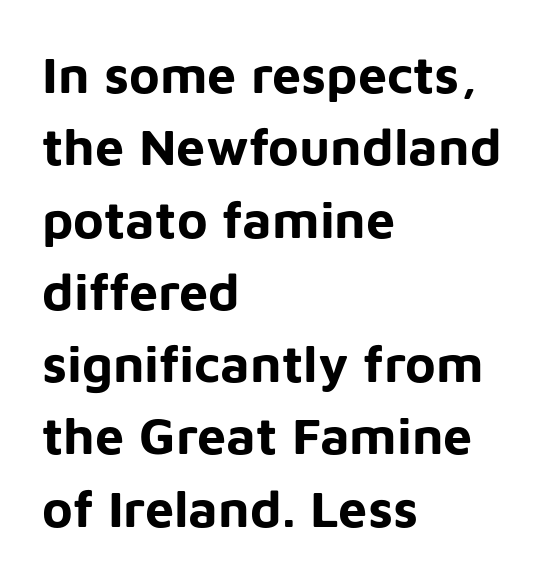
Q: Is the text bold? A: Yes.
Q: Is the text italic (slanted)? A: No, it is upright.
Q: Is the typeface a serif or a sans-serif typeface? A: Sans-serif.
Q: Is the text underlined? A: No.
Q: How is the paragraph aligned? A: Left-aligned.
Q: Is the spacing between letters normal or unusually wide? A: Normal.
Q: Is the spacing between lines tight, normal or loose? A: Normal.
Q: Width (condensed, normal, or wide)? A: Normal.
Q: Stroke contrast? A: Low.
Q: x-height? A: Medium.
Q: Monospaced? A: No.
